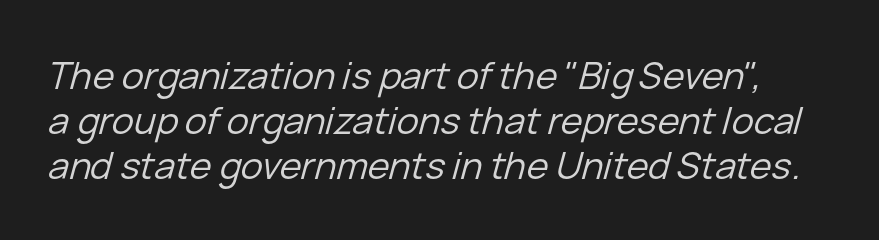
{"italic": "yes", "lean": "right", "slant_degrees": 15, "bold": "no", "weight": "regular", "width": "normal", "stroke_contrast": "low", "x_height": "medium", "monospaced": "no", "underline": "no", "line_spacing_ratio": 1.21, "letter_spacing": "normal", "letter_spacing_em": 0.0, "glyph_px": 37}
